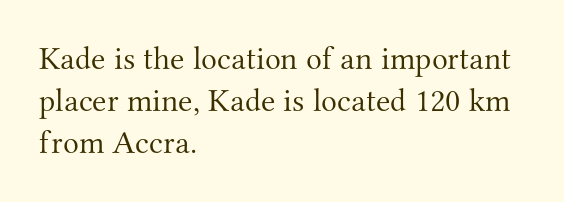
The image shows 33 px light serif type, upright; set left-aligned, normal line spacing (1.28x), normal letter spacing, not underlined; medium stroke contrast and a small x-height.
